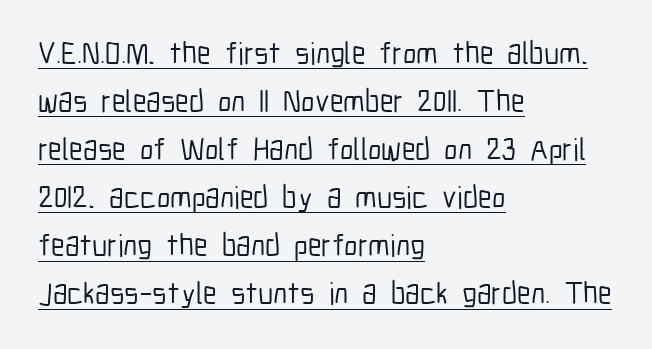
The image shows 31 px condensed sans-serif type, upright; set left-aligned, normal line spacing (1.55x), normal letter spacing, underlined; low stroke contrast and a medium x-height.
